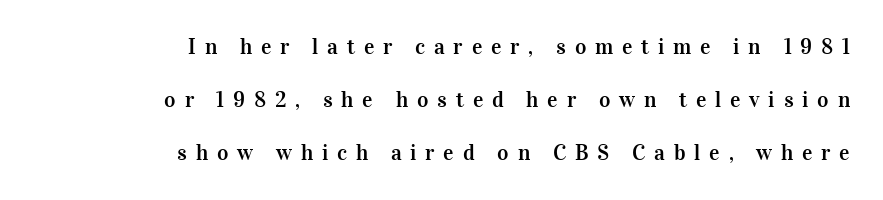
Q: Is the text italic (slanted)? A: No, it is upright.
Q: Is the text underlined? A: No.
Q: How is the paragraph aligned? A: Right-aligned.
Q: Is the spacing between letters normal or unusually wide? A: Unusually wide.
Q: Is the spacing between lines tight, normal or loose? A: Loose.
